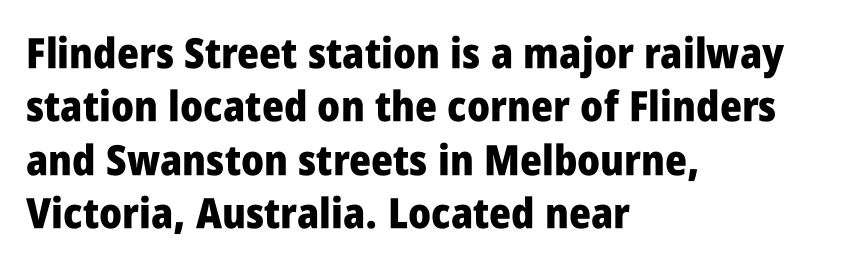
{"serif": "no", "italic": "no", "bold": "yes", "weight": "heavy", "width": "condensed", "stroke_contrast": "low", "x_height": "large", "monospaced": "no", "underline": "no", "align": "left", "line_spacing": "normal", "line_spacing_ratio": 1.27, "letter_spacing": "normal", "letter_spacing_em": 0.0, "glyph_px": 42}
